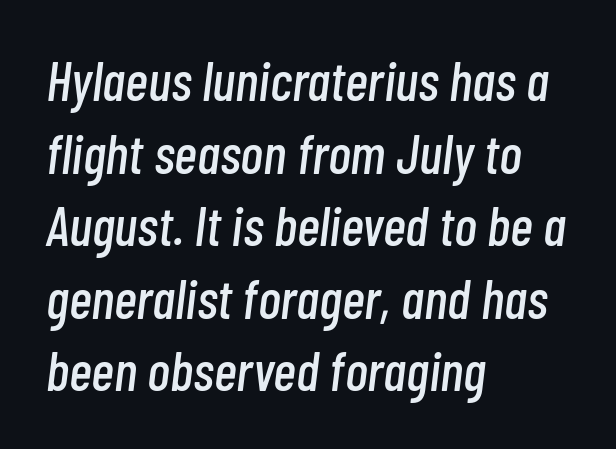
Q: Is the text italic (slanted)? A: Yes, it leans right by about 7 degrees.
Q: Is the text underlined? A: No.
Q: How is the paragraph aligned? A: Left-aligned.
Q: Is the spacing between letters normal or unusually wide? A: Normal.
Q: Is the spacing between lines tight, normal or loose? A: Normal.
Q: Width (condensed, normal, or wide)? A: Condensed.
Q: Stroke contrast? A: Low.
Q: x-height? A: Medium.
Q: Monospaced? A: No.
